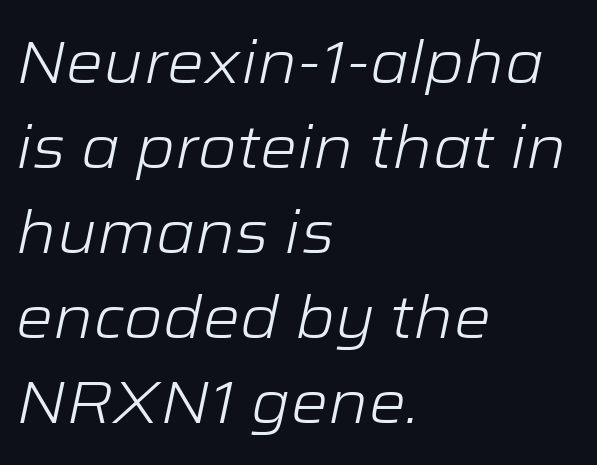
What stands out about the letter spacing? Nothing — it is the standard amount. Notice how the stems are inclined rather than vertical — that's the hallmark of italics. No chunkiness to these letters — they're not bold. Honestly, there is no underline to notice here at all. The block of text has a typical density, with ordinary space between rows. You could not count columns in this text — the font is proportionally spaced.
